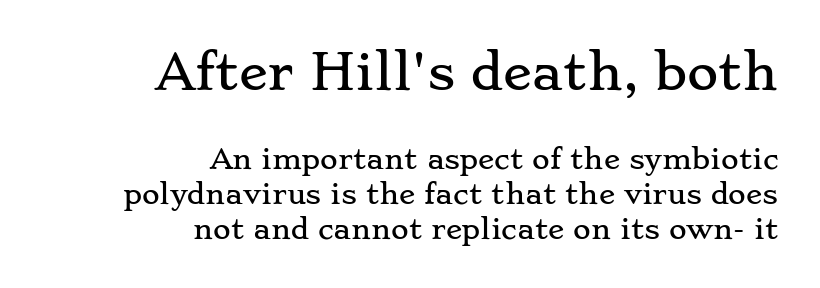
Q: Is the text italic (slanted)? A: No, it is upright.
Q: Is the typeface a serif or a sans-serif typeface? A: Serif.
Q: Is the text underlined? A: No.
Q: How is the paragraph aligned? A: Right-aligned.
Q: Is the spacing between letters normal or unusually wide? A: Normal.
Q: Is the spacing between lines tight, normal or loose? A: Normal.
Q: Which block of text is set in a larger size, the first (top) or the second (bottom)? A: The first (top) one.
Q: Width (condensed, normal, or wide)? A: Wide.
Q: Stroke contrast? A: Low.
Q: x-height? A: Small.
Q: Monospaced? A: No.
